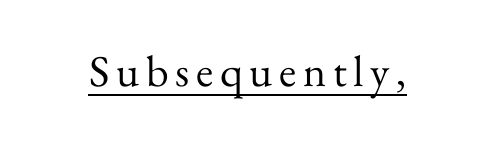
{"serif": "yes", "italic": "no", "bold": "no", "weight": "regular", "width": "normal", "stroke_contrast": "medium", "x_height": "small", "monospaced": "no", "underline": "yes", "glyph_px": 44}
